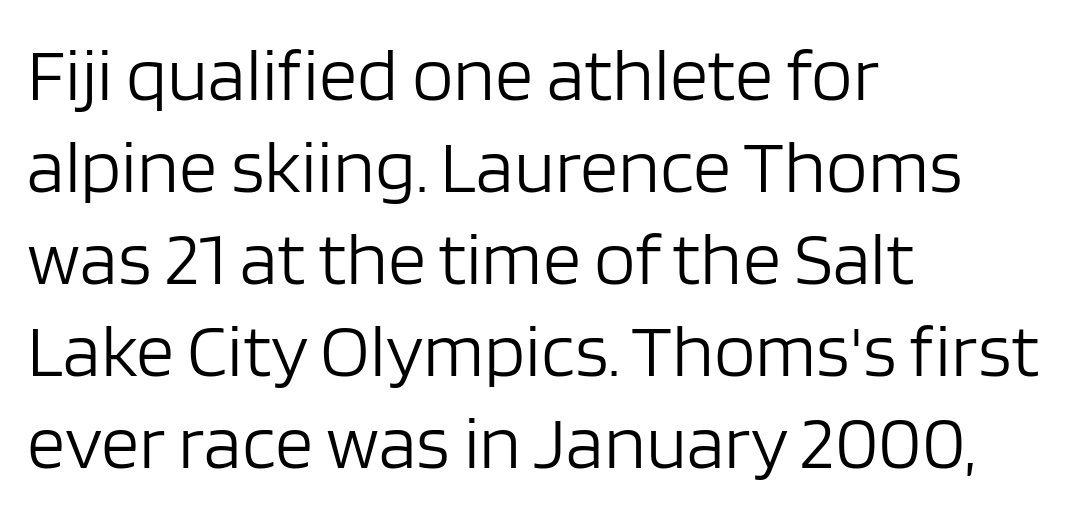
The image shows 76 px light sans-serif type, upright; set left-aligned, line spacing 1.21x, normal letter spacing, not underlined; low stroke contrast and a large x-height.
